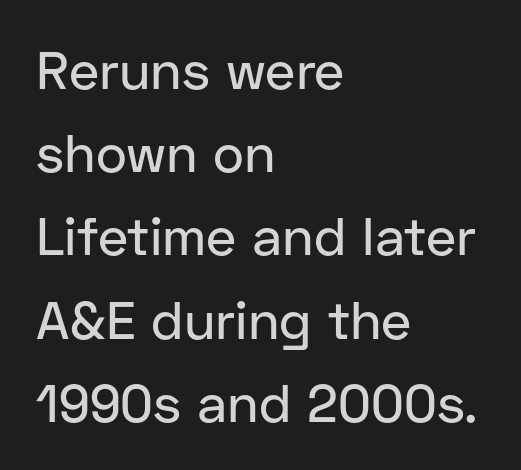
Q: Is the text italic (slanted)? A: No, it is upright.
Q: Is the typeface a serif or a sans-serif typeface? A: Sans-serif.
Q: Is the text underlined? A: No.
Q: How is the paragraph aligned? A: Left-aligned.
Q: Is the spacing between letters normal or unusually wide? A: Normal.
Q: Is the spacing between lines tight, normal or loose? A: Normal.
Q: Width (condensed, normal, or wide)? A: Normal.
Q: Stroke contrast? A: Low.
Q: x-height? A: Medium.
Q: Monospaced? A: No.
